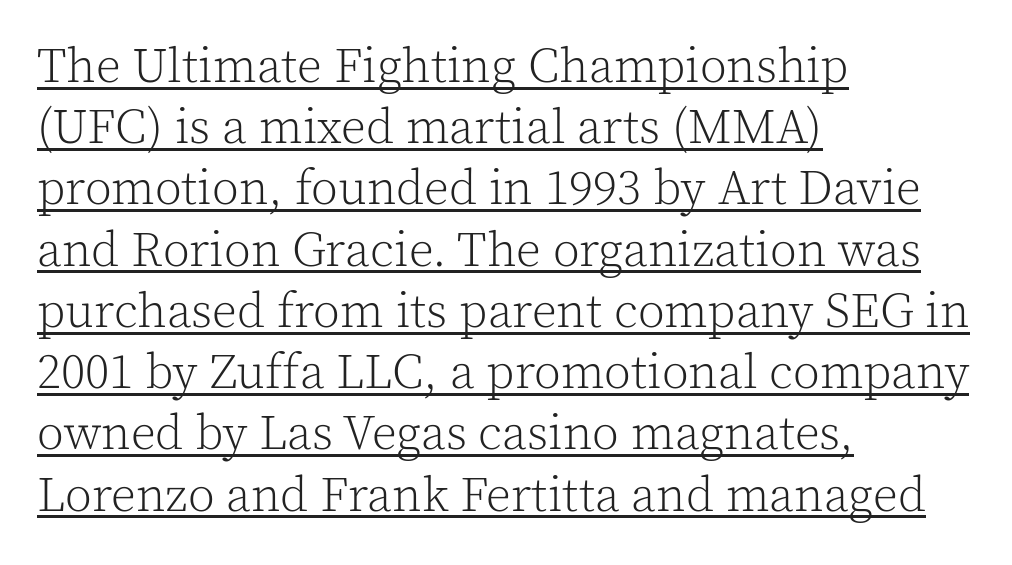
The cut favours lightness, reaching ordinary text weight at its darkest. Line starts are locked; line ends wander. Spacing verdict: proportional, widths tailored to each character. Unlike a clean sans, this face finishes its strokes with serifs. The typesetter has applied underlining to the passage shown.
